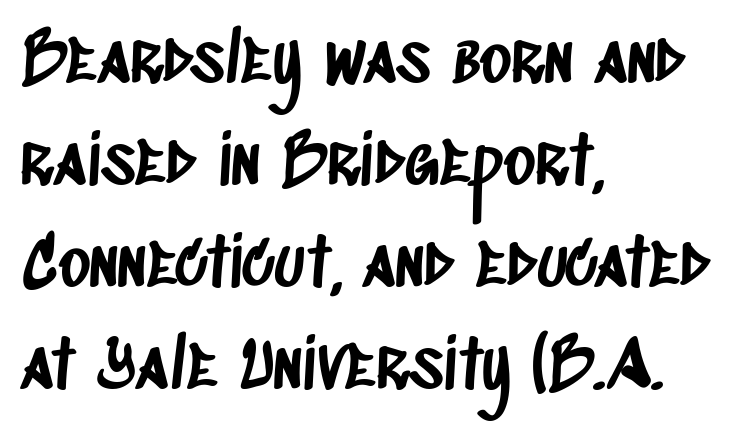
The image shows 68 px condensed sans-serif type; set left-aligned, normal line spacing (1.5x), normal letter spacing, not underlined; low stroke contrast and a large x-height.
